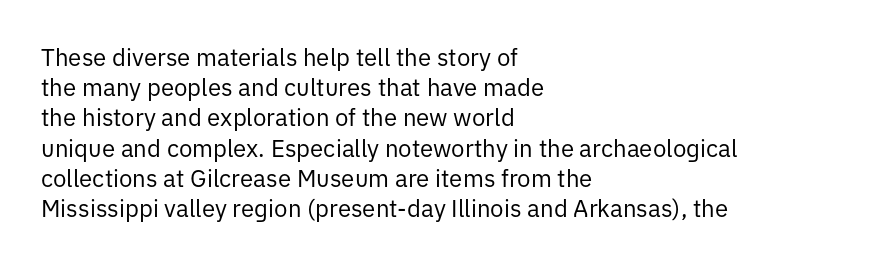
The weight would be labelled regular, book, light, or lighter still. Every stem runs plumb, perpendicular to the baseline. Descender tails drop into unmarked territory. One glance says typical: line gaps are just what's usual.
